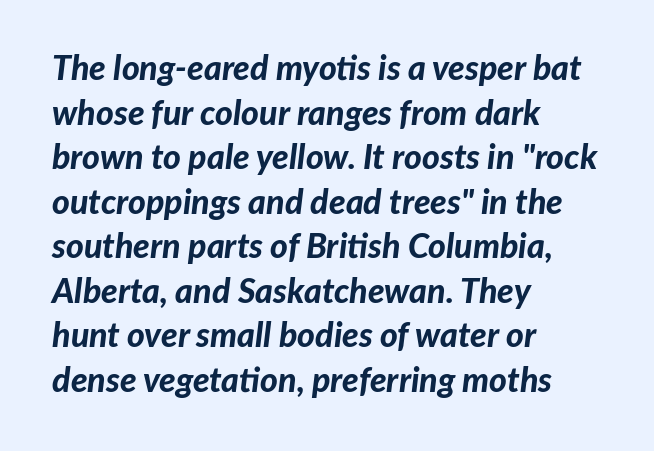
Every character sits at an angle, as italics do. Spacing verdict: proportional, widths tailored to each character. This sample is left-justified, so line endings fall wherever the words run out. Tracking here is standard; glyphs follow each other at the usual distance. A bare baseline throughout the passage. Interline gaps are of average width in this sample.
